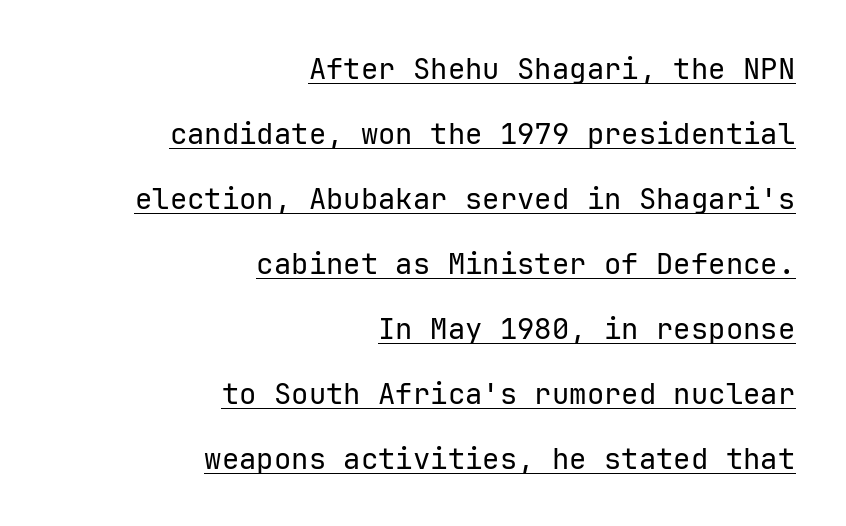
Q: Is the text bold? A: No.
Q: Is the text italic (slanted)? A: No, it is upright.
Q: Is the typeface a serif or a sans-serif typeface? A: Sans-serif.
Q: Is the text underlined? A: Yes.
Q: How is the paragraph aligned? A: Right-aligned.
Q: Is the spacing between letters normal or unusually wide? A: Normal.
Q: Is the spacing between lines tight, normal or loose? A: Loose.
Q: Width (condensed, normal, or wide)? A: Normal.
Q: Stroke contrast? A: Low.
Q: x-height? A: Medium.
